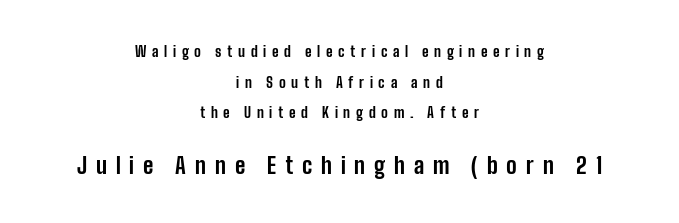
The image shows 22 px bold type, upright; set centered, loose line spacing (2.18x), unusually wide letter spacing (+0.4 em), not underlined; the second (bottom) block is 1.57x larger.
